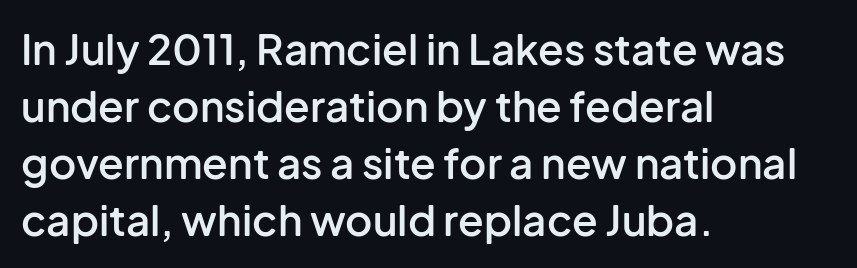
The setting favours the left margin, as ordinary paragraphs usually do. Posture: vertical. The area under the type is left untouched. Nothing unusual about the tracking: characters are spaced as the font intends.
